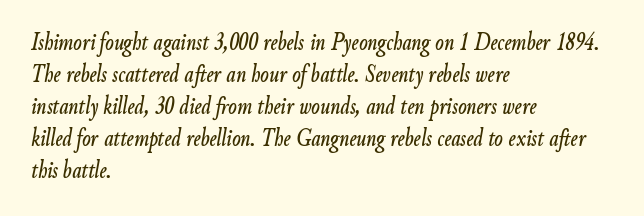
The image shows 25 px text type, italic (leaning right); set left-aligned, normal line spacing (1.28x), normal letter spacing, not underlined.
